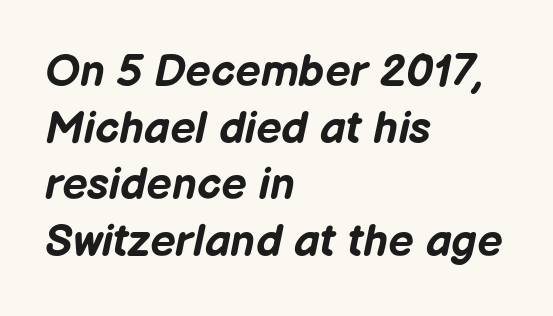
The image shows 45 px bold type, italic (leaning right); set left-aligned, normal line spacing (1.26x), normal letter spacing, not underlined; low stroke contrast and a medium x-height.
